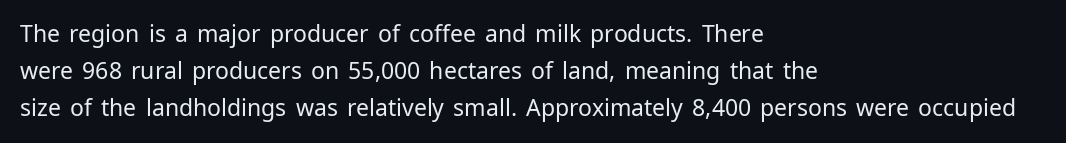
The rendering uses a moderate line-height, typical for paragraphs. The cut favours lightness, reaching ordinary text weight at its darkest. This is roman type, the default non-slanted kind. A student would call this left alignment; a typographer would say flush left, rag right. Honestly, there is no underline to notice here at all. The letterforms sit shoulder to shoulder at normal distance.
